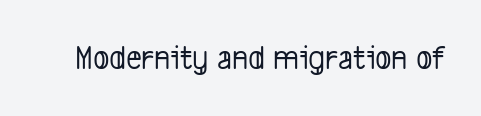
Q: Is the typeface a serif or a sans-serif typeface? A: Sans-serif.
Q: Is the text underlined? A: No.
Q: Is the spacing between letters normal or unusually wide? A: Normal.
Q: Width (condensed, normal, or wide)? A: Condensed.
Q: Stroke contrast? A: Low.
Q: x-height? A: Medium.
Q: Monospaced? A: No.
